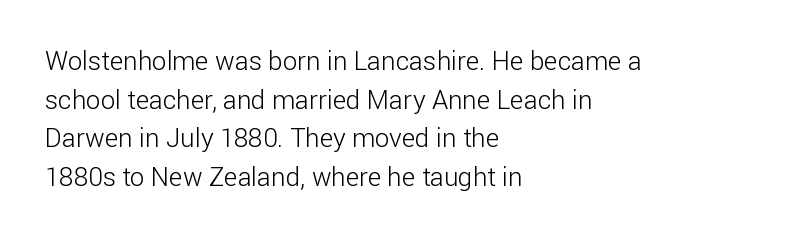
Q: Is the text bold? A: No.
Q: Is the text italic (slanted)? A: No, it is upright.
Q: Is the text underlined? A: No.
Q: How is the paragraph aligned? A: Left-aligned.
Q: Is the spacing between letters normal or unusually wide? A: Normal.
Q: Is the spacing between lines tight, normal or loose? A: Normal.
